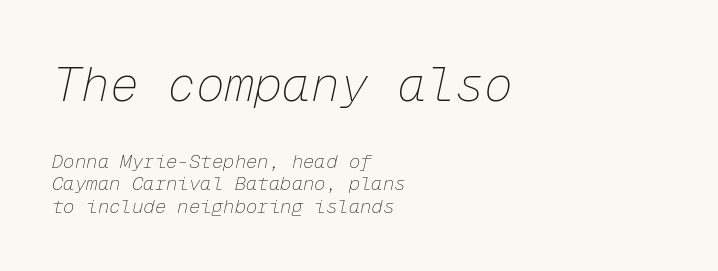
Q: Is the text bold? A: No.
Q: Is the text italic (slanted)? A: Yes, it leans right by about 12 degrees.
Q: Is the text underlined? A: No.
Q: How is the paragraph aligned? A: Left-aligned.
Q: Is the spacing between letters normal or unusually wide? A: Normal.
Q: Which block of text is set in a larger size, the first (top) or the second (bottom)? A: The first (top) one.
Q: Width (condensed, normal, or wide)? A: Normal.
Q: Stroke contrast? A: Low.
Q: x-height? A: Medium.
Q: Monospaced? A: Yes.
